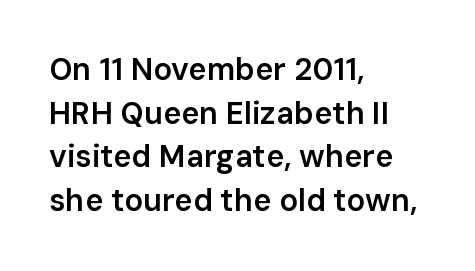
These lines keep a tight, regular rhythm from letter to letter. The string is rendered with underlining switched off. If you drew a line through each stem, it would be perfectly vertical. The block of text has a typical density, with ordinary space between rows. Emphasis by weight is partial: semibold.
